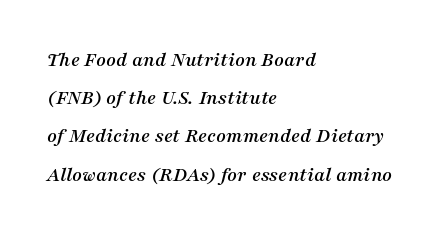
Q: Is the text italic (slanted)? A: Yes, it leans right by about 16 degrees.
Q: Is the text underlined? A: No.
Q: How is the paragraph aligned? A: Left-aligned.
Q: Is the spacing between letters normal or unusually wide? A: Normal.
